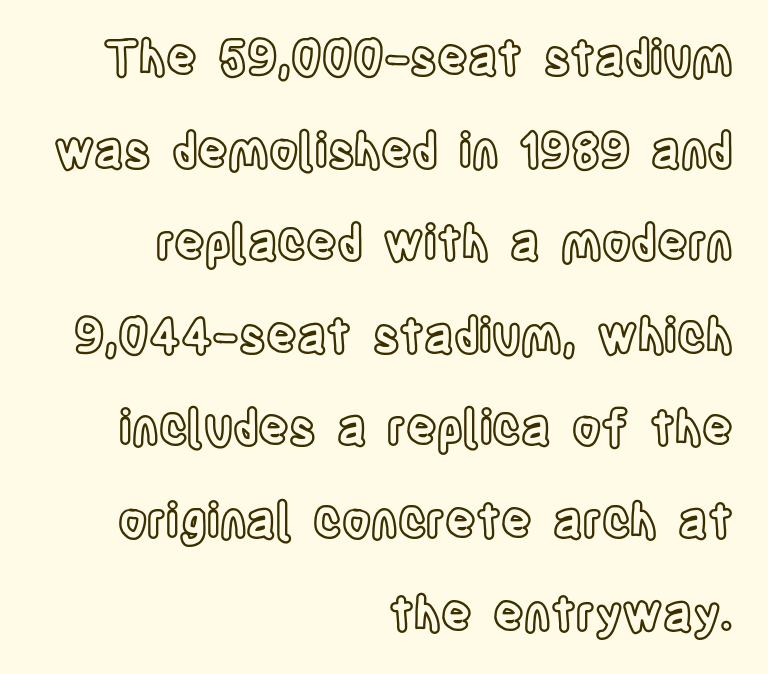
Each letter keeps its own natural width here, so spacing adapts to shape. A typesetter would mark this as roman, not italic. These lines are set flush right with a ragged left edge. Letter spacing: default. Honestly, the rows look like they've been pulled way apart. The string is rendered with underlining switched off.
